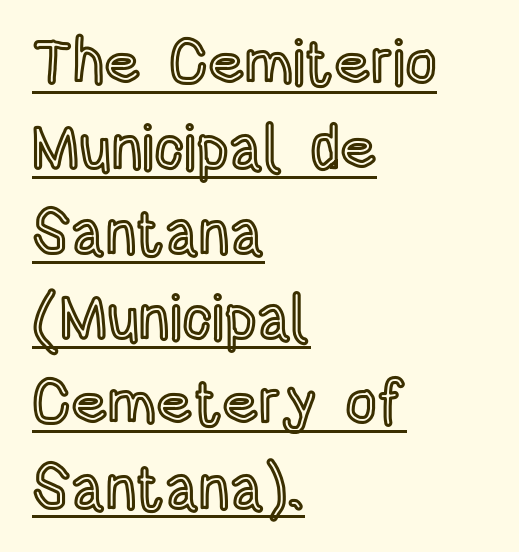
Q: Is the text italic (slanted)? A: No, it is upright.
Q: Is the text underlined? A: Yes.
Q: How is the paragraph aligned? A: Left-aligned.
Q: Is the spacing between letters normal or unusually wide? A: Normal.
Q: Is the spacing between lines tight, normal or loose? A: Normal.
Q: Width (condensed, normal, or wide)? A: Condensed.
Q: x-height? A: Large.
Q: Monospaced? A: No.
